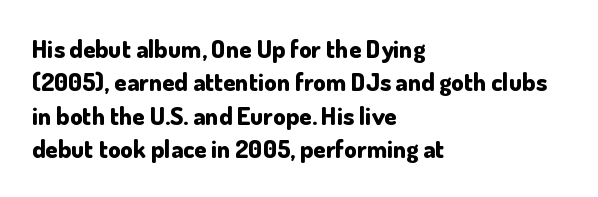
Q: Is the text bold? A: Yes.
Q: Is the text italic (slanted)? A: No, it is upright.
Q: Is the text underlined? A: No.
Q: How is the paragraph aligned? A: Left-aligned.
Q: Is the spacing between letters normal or unusually wide? A: Normal.
Q: Is the spacing between lines tight, normal or loose? A: Normal.
